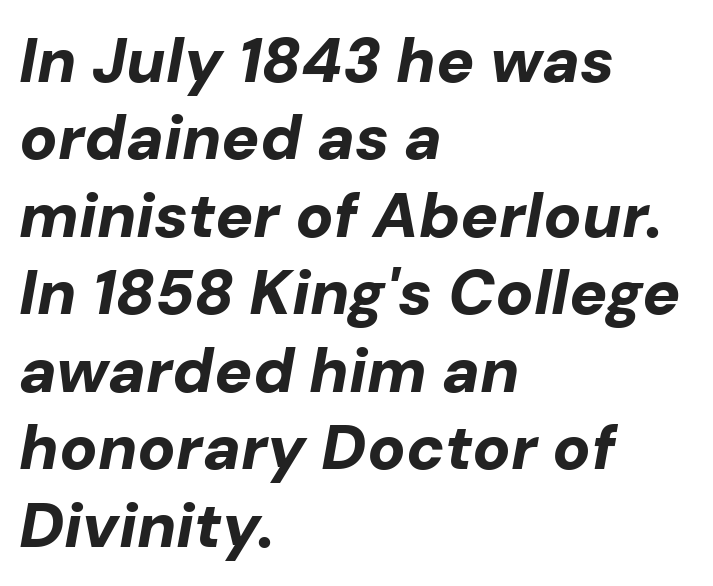
Which margin do the lines hug? The left one — the right edge is uneven. Each glyph is drawn with heavy, bold strokes. Note the varied advance widths — an 'i' is clearly narrower than an 'm'. Notice how the stems are inclined rather than vertical — that's the hallmark of italics.
